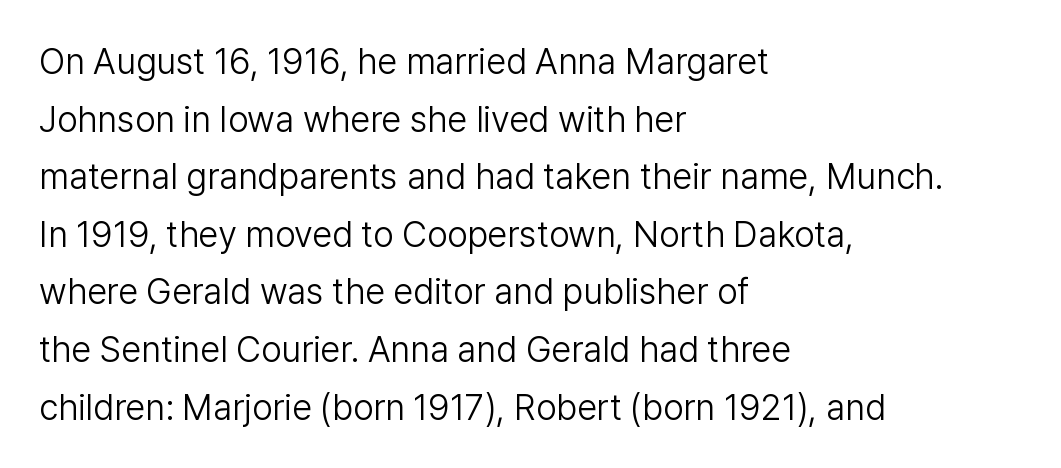
Q: Is the text bold? A: No.
Q: Is the text italic (slanted)? A: No, it is upright.
Q: Is the typeface a serif or a sans-serif typeface? A: Sans-serif.
Q: Is the text underlined? A: No.
Q: How is the paragraph aligned? A: Left-aligned.
Q: Is the spacing between letters normal or unusually wide? A: Normal.
Q: Is the spacing between lines tight, normal or loose? A: Normal.
Q: Width (condensed, normal, or wide)? A: Normal.
Q: Stroke contrast? A: Low.
Q: x-height? A: Medium.
Q: Monospaced? A: No.
